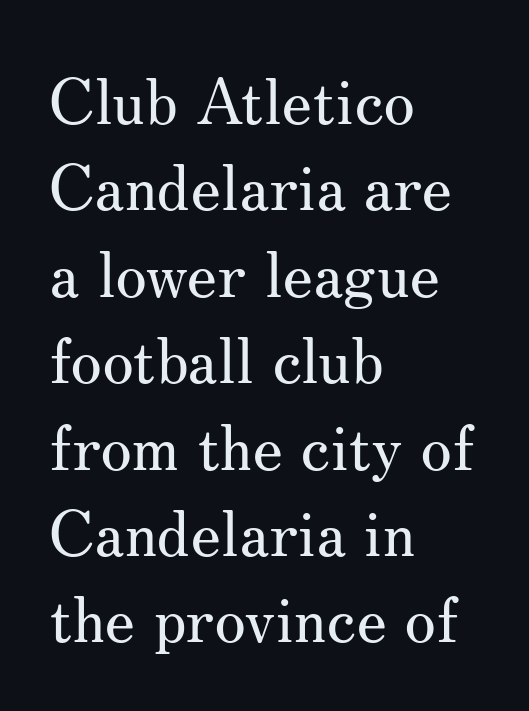
Italic: no, the glyphs are upright roman. The face used here is rendered with its standard letterfit. The typesetter chose a ragged-right arrangement here. The passage shown is typed in a proportional face where columns would drift. Serifs: yes, visible at the terminals of the letterforms.
